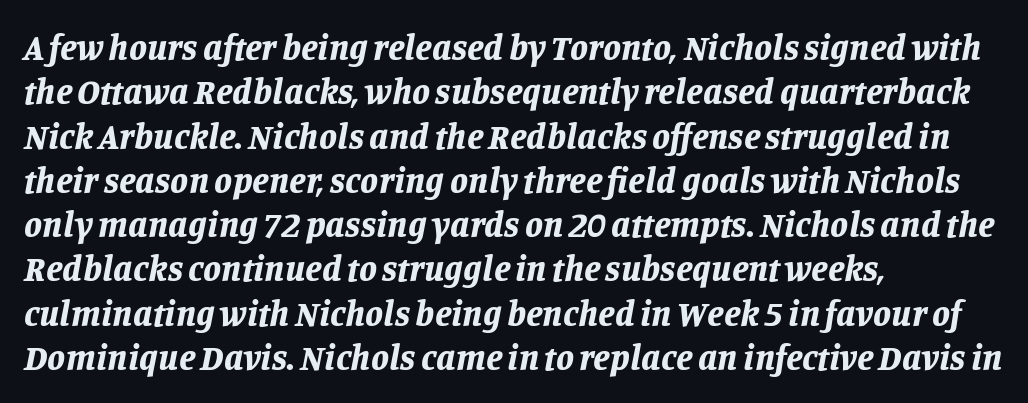
{"italic": "yes", "lean": "right", "slant_degrees": 11, "bold": "yes", "weight": "bold", "width": "normal", "stroke_contrast": "low", "x_height": "large", "monospaced": "no", "underline": "no", "align": "left", "line_spacing_ratio": 1.23, "letter_spacing": "normal", "letter_spacing_em": 0.0, "glyph_px": 36}
